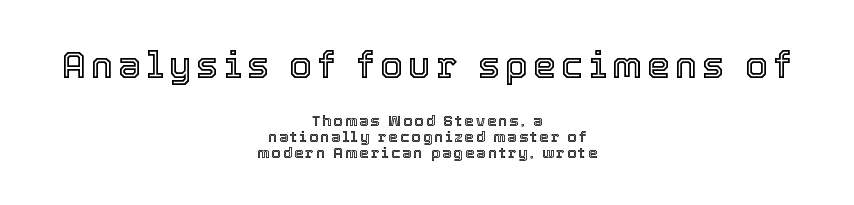
Block one is the big one; block two sits smaller underneath. Proportional: the letters do not fall into vertical columns. Visually the block forms a symmetrical silhouette, jagged on both flanks. Does the lettering tilt? It doesn't — this is upright.
